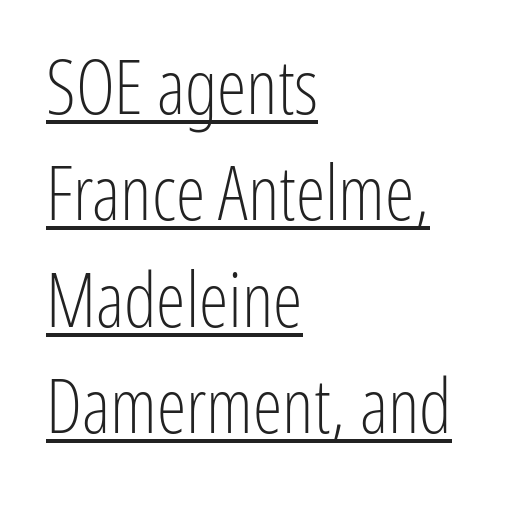
Q: Is the text bold? A: No.
Q: Is the text italic (slanted)? A: No, it is upright.
Q: Is the typeface a serif or a sans-serif typeface? A: Sans-serif.
Q: Is the text underlined? A: Yes.
Q: How is the paragraph aligned? A: Left-aligned.
Q: Is the spacing between letters normal or unusually wide? A: Normal.
Q: Is the spacing between lines tight, normal or loose? A: Normal.
Q: Width (condensed, normal, or wide)? A: Condensed.
Q: Stroke contrast? A: Low.
Q: x-height? A: Medium.
Q: Monospaced? A: No.
